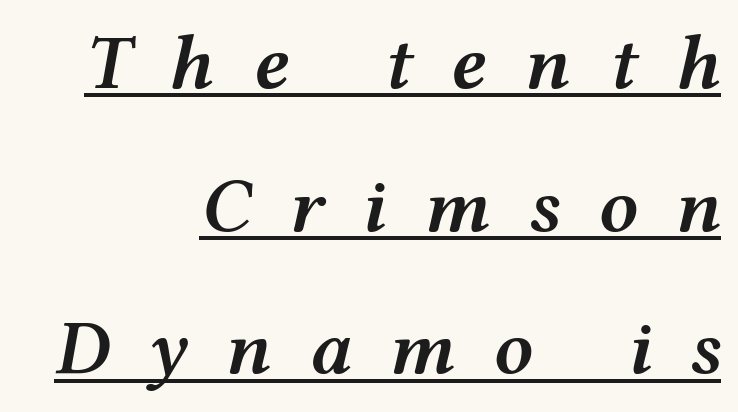
{"italic": "yes", "lean": "right", "slant_degrees": 12, "bold": "semi", "weight": "semibold", "width": "wide", "stroke_contrast": "medium", "x_height": "medium", "monospaced": "no", "underline": "yes", "align": "right", "line_spacing_ratio": 1.83, "letter_spacing": "wide", "letter_spacing_em": 0.48, "glyph_px": 78}
